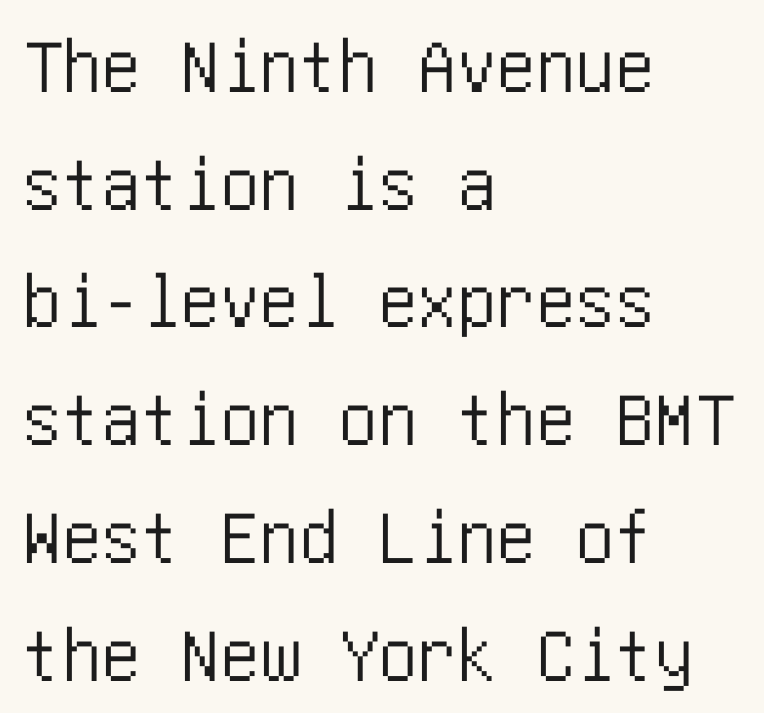
Q: Is the text italic (slanted)? A: No, it is upright.
Q: Is the typeface a serif or a sans-serif typeface? A: Sans-serif.
Q: Is the text underlined? A: No.
Q: How is the paragraph aligned? A: Left-aligned.
Q: Is the spacing between letters normal or unusually wide? A: Normal.
Q: Is the spacing between lines tight, normal or loose? A: Normal.
Q: Width (condensed, normal, or wide)? A: Condensed.
Q: Stroke contrast? A: Low.
Q: x-height? A: Large.
